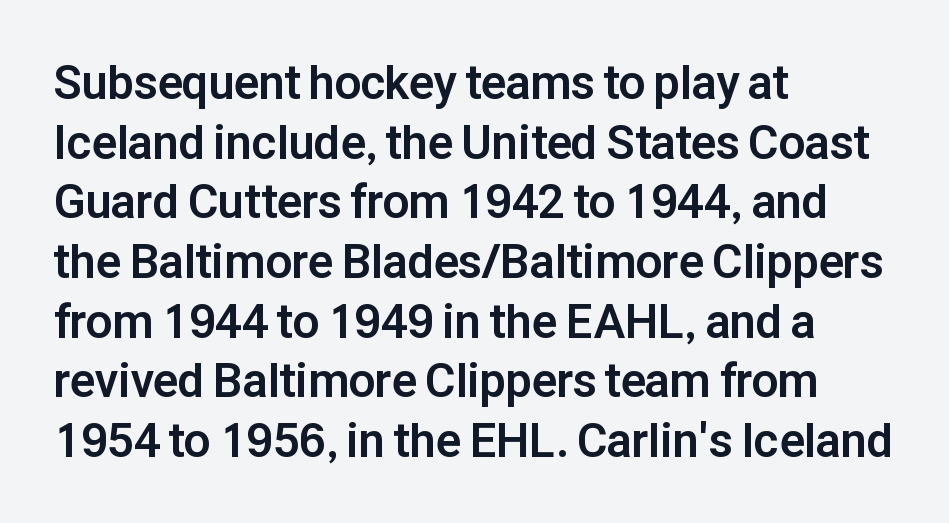
Q: Is the text bold? A: Yes.
Q: Is the text italic (slanted)? A: No, it is upright.
Q: Is the typeface a serif or a sans-serif typeface? A: Sans-serif.
Q: Is the text underlined? A: No.
Q: How is the paragraph aligned? A: Left-aligned.
Q: Is the spacing between letters normal or unusually wide? A: Normal.
Q: Is the spacing between lines tight, normal or loose? A: Normal.
Q: Width (condensed, normal, or wide)? A: Normal.
Q: Stroke contrast? A: Low.
Q: x-height? A: Medium.
Q: Monospaced? A: No.
